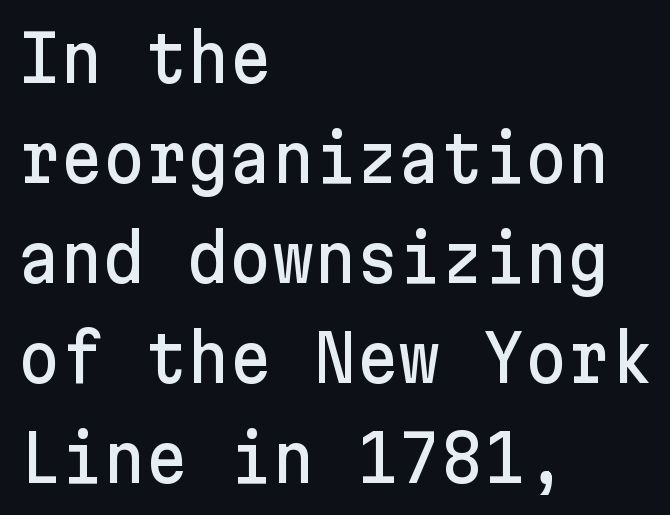
Q: Is the text italic (slanted)? A: No, it is upright.
Q: Is the typeface a serif or a sans-serif typeface? A: Sans-serif.
Q: Is the text underlined? A: No.
Q: How is the paragraph aligned? A: Left-aligned.
Q: Is the spacing between letters normal or unusually wide? A: Normal.
Q: Is the spacing between lines tight, normal or loose? A: Normal.
Q: Width (condensed, normal, or wide)? A: Normal.
Q: Stroke contrast? A: Low.
Q: x-height? A: Medium.
